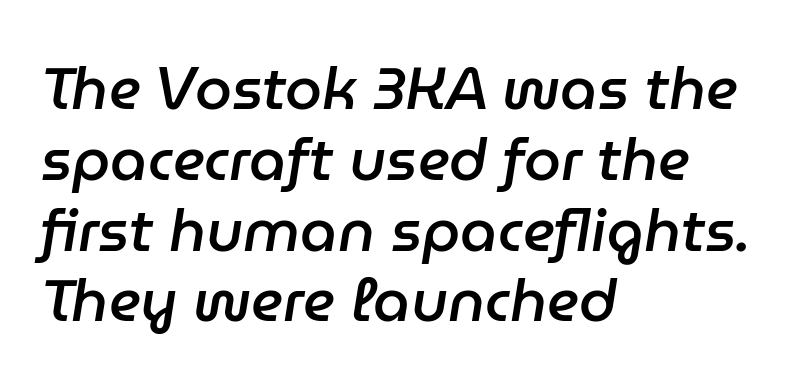
{"italic": "yes", "lean": "right", "slant_degrees": 9, "bold": "semi", "weight": "semibold", "width": "normal", "stroke_contrast": "low", "x_height": "medium", "monospaced": "no", "underline": "no", "align": "left", "line_spacing_ratio": 1.2, "letter_spacing": "normal", "letter_spacing_em": 0.0, "glyph_px": 59}
